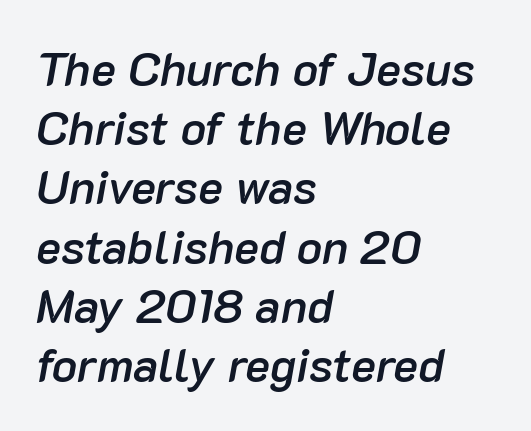
Q: Is the text bold? A: Semi-bold.
Q: Is the text italic (slanted)? A: Yes, it leans right by about 10 degrees.
Q: Is the text underlined? A: No.
Q: How is the paragraph aligned? A: Left-aligned.
Q: Is the spacing between letters normal or unusually wide? A: Normal.
Q: Is the spacing between lines tight, normal or loose? A: Normal.
Q: Width (condensed, normal, or wide)? A: Normal.
Q: Stroke contrast? A: Low.
Q: x-height? A: Medium.
Q: Monospaced? A: No.
